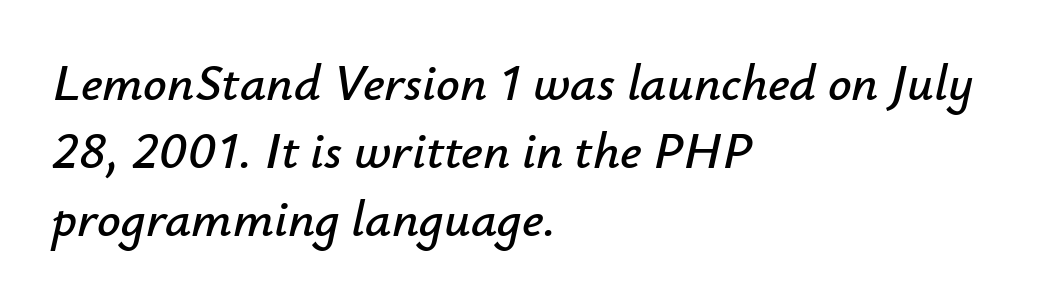
The image shows 52 px text type, italic (leaning right); set left-aligned, normal line spacing (1.31x), normal letter spacing, not underlined; low stroke contrast and a small x-height.
